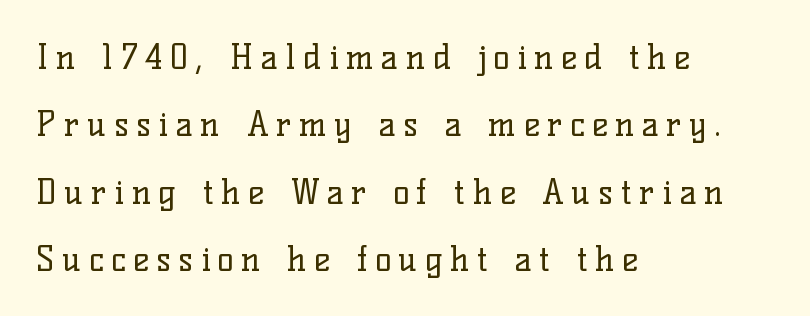
The image shows 34 px regular-weight serif type, upright; set left-aligned, loose line spacing (1.98x), unusually wide letter spacing (+0.22 em), not underlined; low stroke contrast and a medium x-height.
